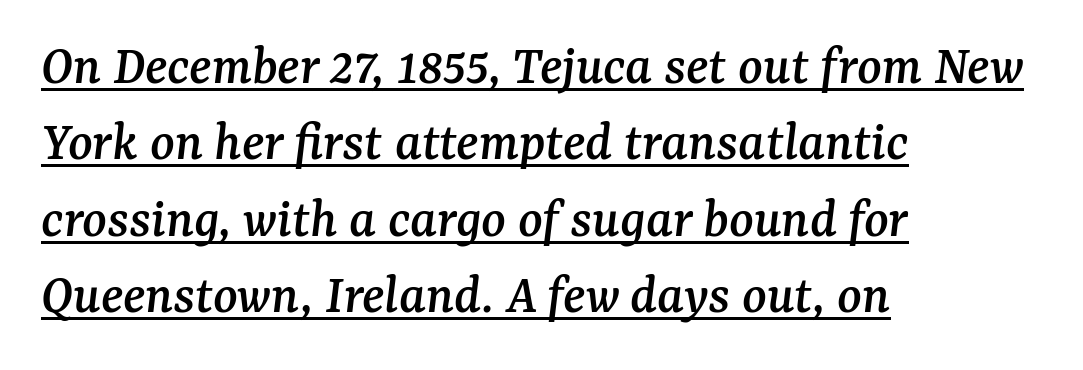
This sample uses plain, unmodified letter spacing. Think of a printed novel: that variable character pitch is what you see here. The designer left line spacing at the default. Style check: oblique.
